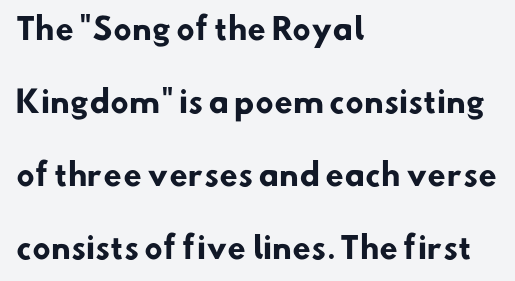
{"serif": "no", "bold": "yes", "weight": "heavy", "width": "normal", "stroke_contrast": "low", "x_height": "small", "monospaced": "no", "underline": "no", "align": "left", "line_spacing": "loose", "line_spacing_ratio": 2.43, "letter_spacing": "normal", "letter_spacing_em": 0.0, "glyph_px": 30}
